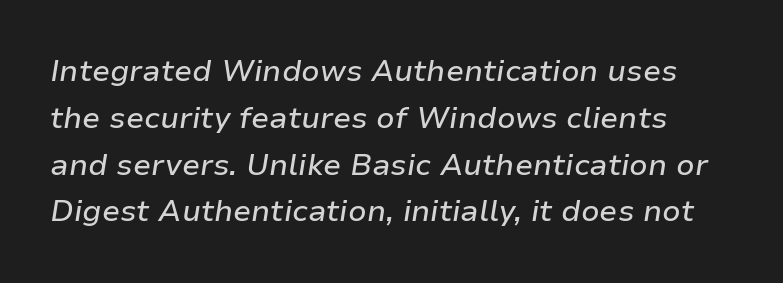
The image shows 30 px text type, italic (leaning right); set normal line spacing (1.56x), normal letter spacing, not underlined; low stroke contrast and a medium x-height.
